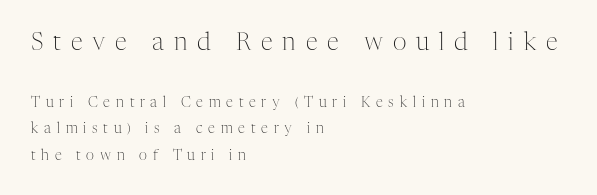
Heft: none added — not bold. Someone cranked the tracking dial way up on this one. The string is rendered with underlining switched off. Honestly, the rows look like they've been pulled way apart. The setting favours the left margin, as ordinary paragraphs usually do. The block sitting higher on the canvas is the one with enlarged characters.
